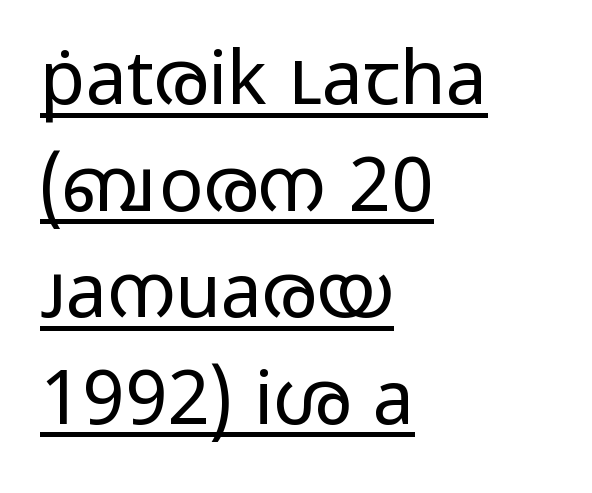
{"serif": "no", "italic": "no", "bold": "no", "weight": "regular", "width": "wide", "stroke_contrast": "low", "x_height": "medium", "monospaced": "no", "underline": "yes", "align": "left", "line_spacing": "normal", "line_spacing_ratio": 1.44, "letter_spacing": "normal", "letter_spacing_em": 0.0, "glyph_px": 74}
